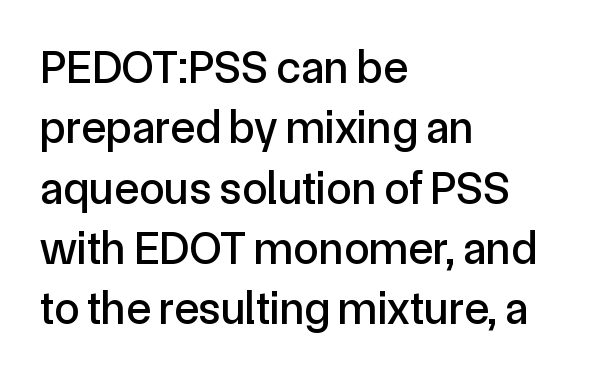
The letters advance in unequal steps, a hallmark of proportional type. Rows of type keep a routine distance in the vertical direction. Reading down the block, your eye returns to a fixed left position each line. Characters remain perfectly vertical along every line.
